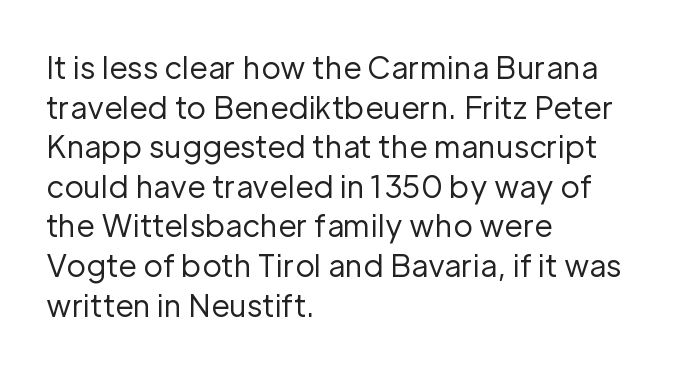
{"serif": "no", "italic": "no", "bold": "no", "weight": "regular", "width": "normal", "stroke_contrast": "low", "x_height": "medium", "monospaced": "no", "underline": "no", "align": "left", "line_spacing": "normal", "line_spacing_ratio": 1.32, "letter_spacing": "normal", "letter_spacing_em": 0.0, "glyph_px": 30}
